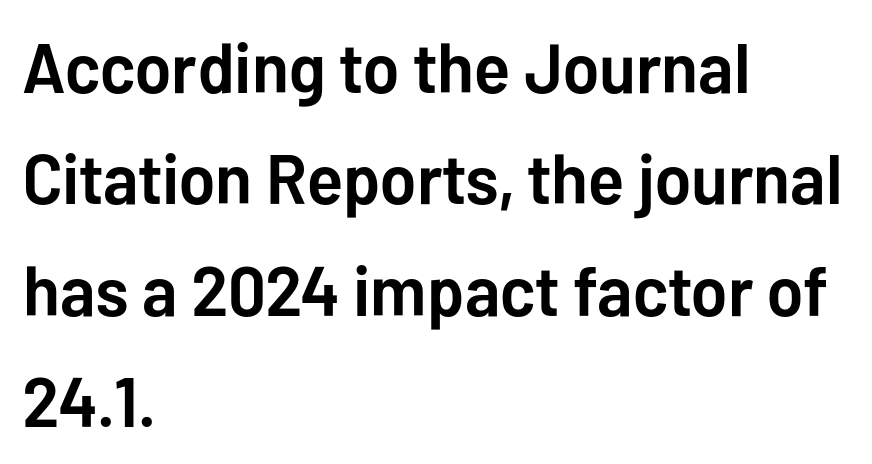
{"serif": "no", "italic": "no", "bold": "yes", "weight": "semibold", "width": "normal", "stroke_contrast": "low", "x_height": "medium", "monospaced": "no", "underline": "no", "align": "left", "line_spacing": "normal", "line_spacing_ratio": 1.59, "letter_spacing": "normal", "letter_spacing_em": 0.0, "glyph_px": 70}
